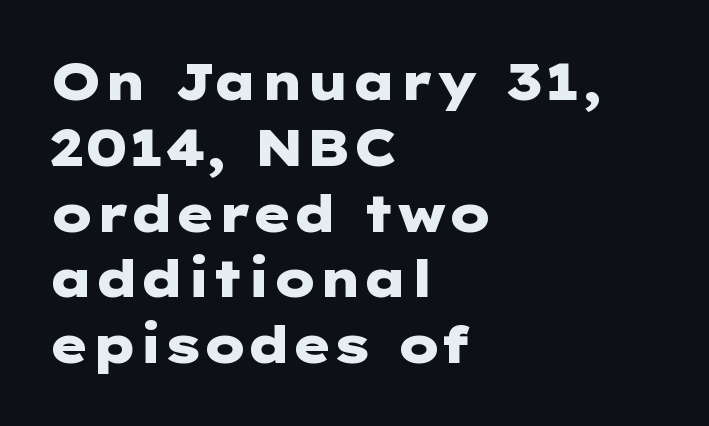
Emphasis by weight is at full strength: bold. The paragraph has a hard left edge and a soft right edge. The leading is moderate, giving the passage an even texture. Bare-footed words on every line.
